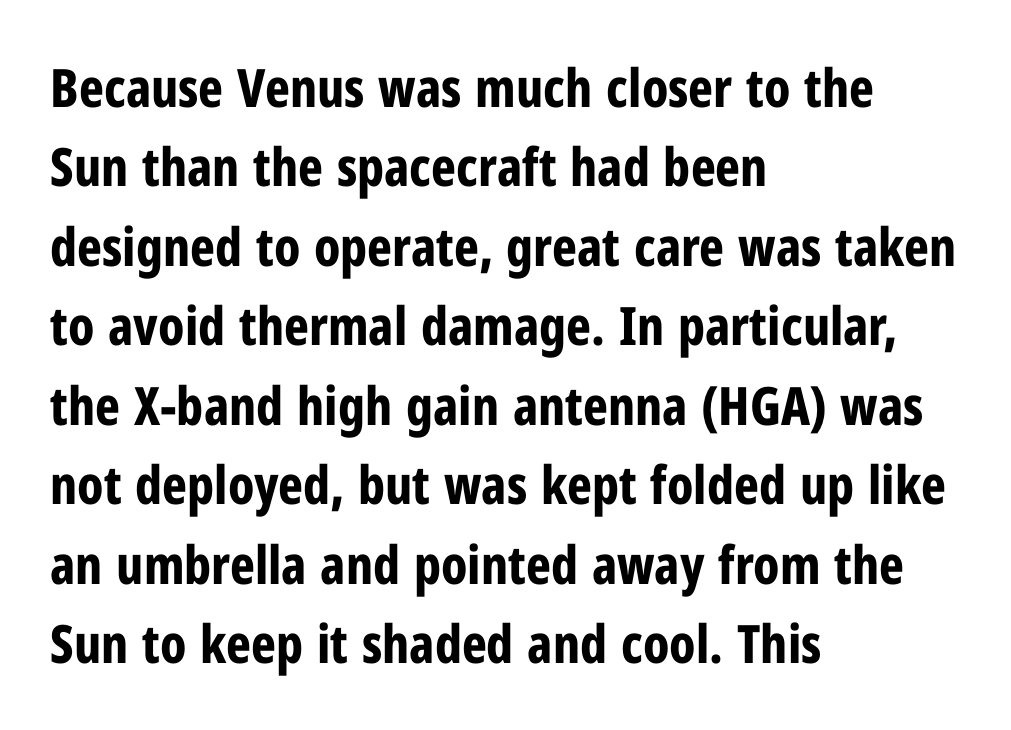
The image shows 53 px bold, condensed sans-serif type, upright; set left-aligned, normal line spacing (1.5x), normal letter spacing, not underlined; low stroke contrast and a medium x-height.
